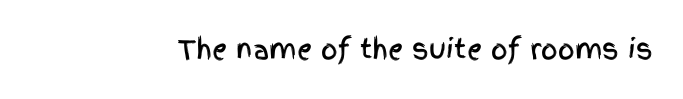
{"italic": "no", "underline": "no", "letter_spacing": "normal", "letter_spacing_em": 0.0, "glyph_px": 26}
